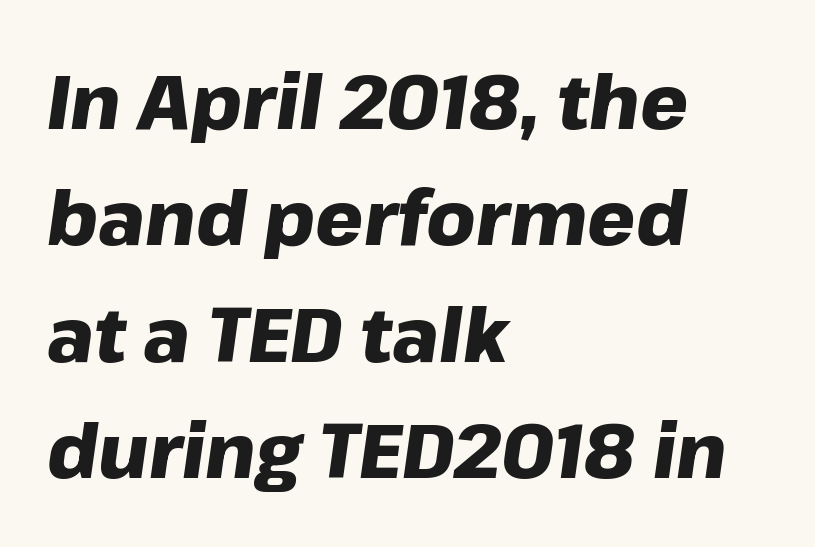
The image shows 76 px heavy type, italic (leaning right); set left-aligned, normal line spacing (1.53x), normal letter spacing, not underlined; low stroke contrast and a medium x-height.
